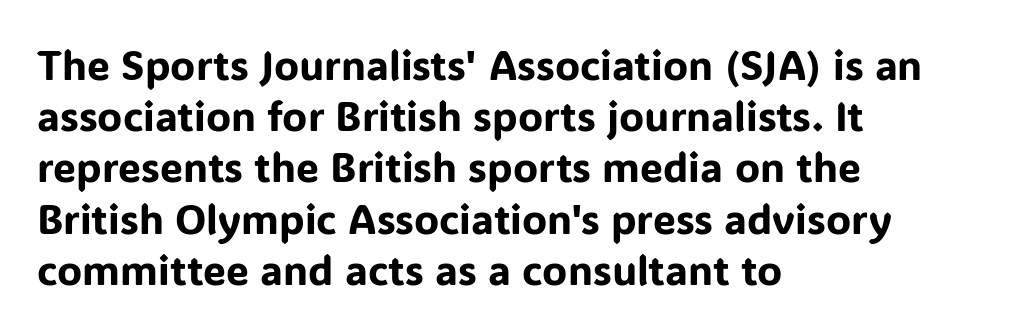
The image shows 41 px sans-serif type, upright; set left-aligned, normal line spacing (1.25x), normal letter spacing, not underlined; low stroke contrast and a medium x-height.
